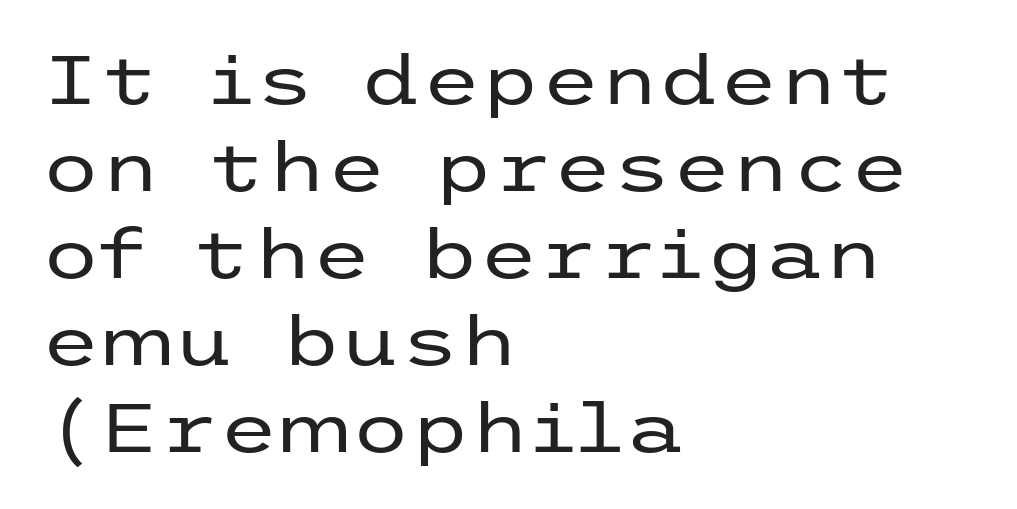
{"serif": "no", "italic": "no", "bold": "no", "weight": "regular", "width": "wide", "stroke_contrast": "low", "x_height": "medium", "underline": "no", "align": "left", "line_spacing": "normal", "line_spacing_ratio": 1.28, "letter_spacing": "normal", "letter_spacing_em": 0.0, "glyph_px": 68}
